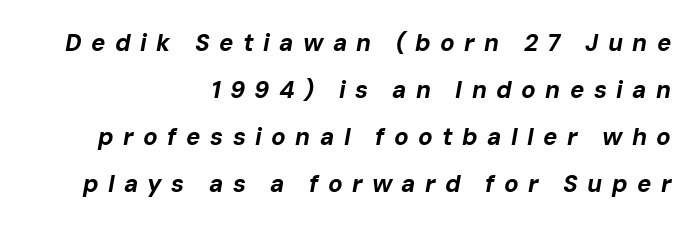
The image shows 24 px bold type, italic (leaning right); set right-aligned, loose line spacing (1.96x), unusually wide letter spacing (+0.39 em), not underlined.
